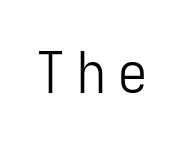
{"serif": "no", "italic": "no", "bold": "no", "weight": "light", "width": "condensed", "stroke_contrast": "low", "x_height": "medium", "monospaced": "yes", "underline": "no", "letter_spacing": "wide", "letter_spacing_em": 0.21, "glyph_px": 58}
